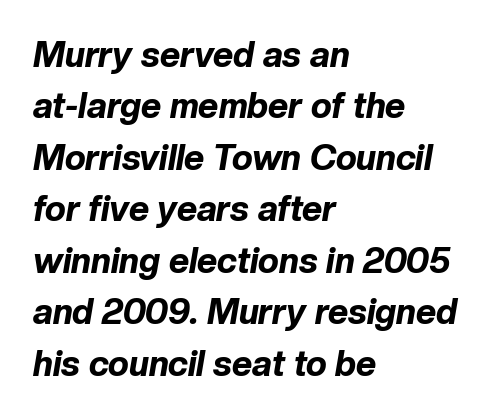
Q: Is the text bold? A: Yes.
Q: Is the text italic (slanted)? A: Yes, it leans right by about 10 degrees.
Q: Is the text underlined? A: No.
Q: How is the paragraph aligned? A: Left-aligned.
Q: Is the spacing between letters normal or unusually wide? A: Normal.
Q: Is the spacing between lines tight, normal or loose? A: Normal.
Q: Width (condensed, normal, or wide)? A: Normal.
Q: Stroke contrast? A: Low.
Q: x-height? A: Medium.
Q: Monospaced? A: No.
